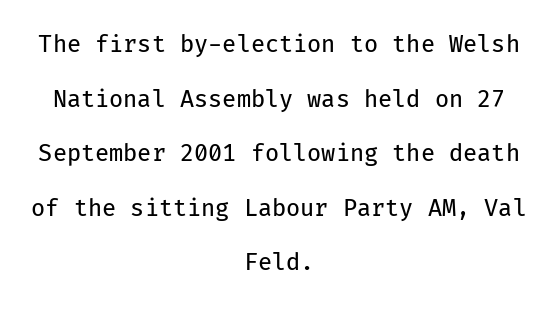
The image shows 23 px text type, upright; set centered, loose line spacing (2.37x), normal letter spacing, not underlined.
